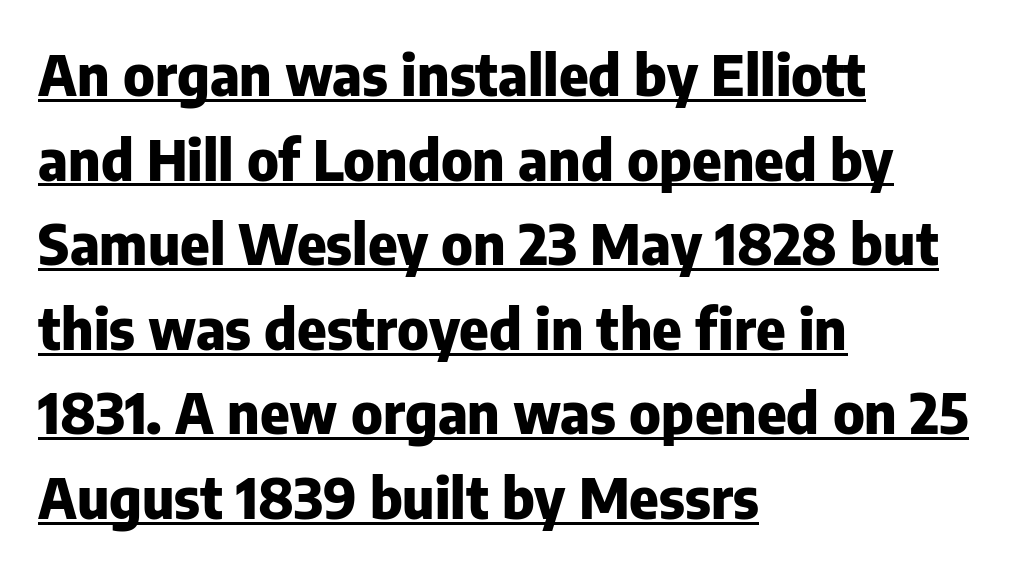
{"serif": "no", "italic": "no", "bold": "yes", "weight": "heavy", "width": "normal", "stroke_contrast": "low", "x_height": "medium", "monospaced": "no", "underline": "yes", "align": "left", "line_spacing": "normal", "line_spacing_ratio": 1.51, "letter_spacing": "normal", "letter_spacing_em": 0.0, "glyph_px": 56}
